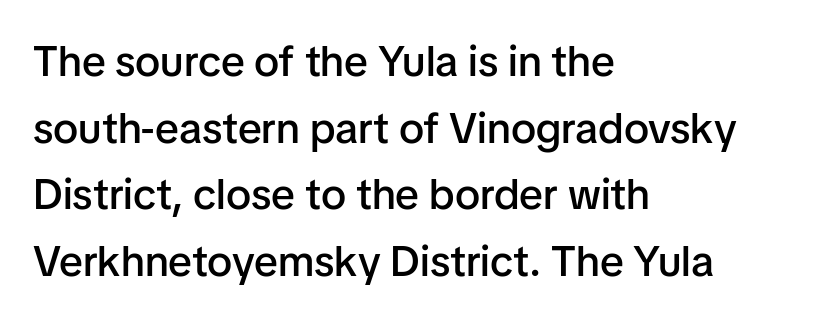
Horizontal alignment here is leftward, the default for most running prose. Typesetter's note: demi weight, one step under bold. Does extra space separate the letters? No, they use regular spacing. Look at the bottom of the vertical strokes: they stop flat, with no serifs. Compared with typical paragraphs, the rows here are spaced about the same.
